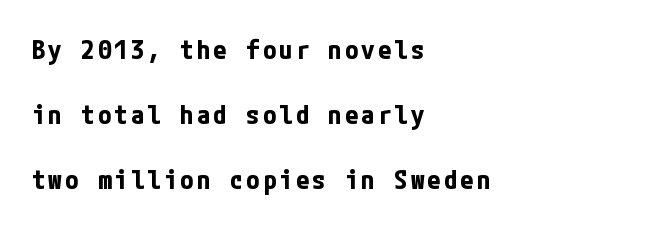
{"italic": "no", "bold": "yes", "underline": "no", "align": "left", "line_spacing": "loose", "line_spacing_ratio": 2.4, "glyph_px": 27}
